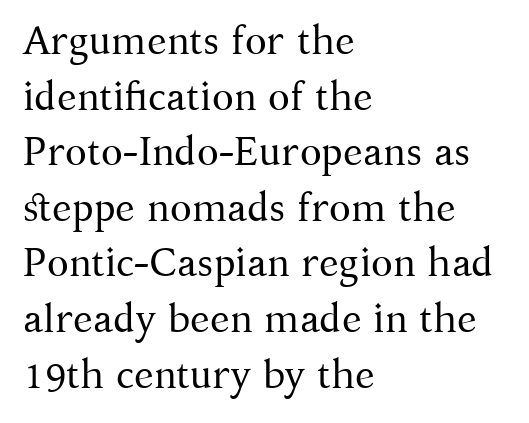
The image shows 40 px regular-weight serif type, upright; set left-aligned, normal line spacing (1.39x), normal letter spacing, not underlined; medium stroke contrast and a medium x-height.
